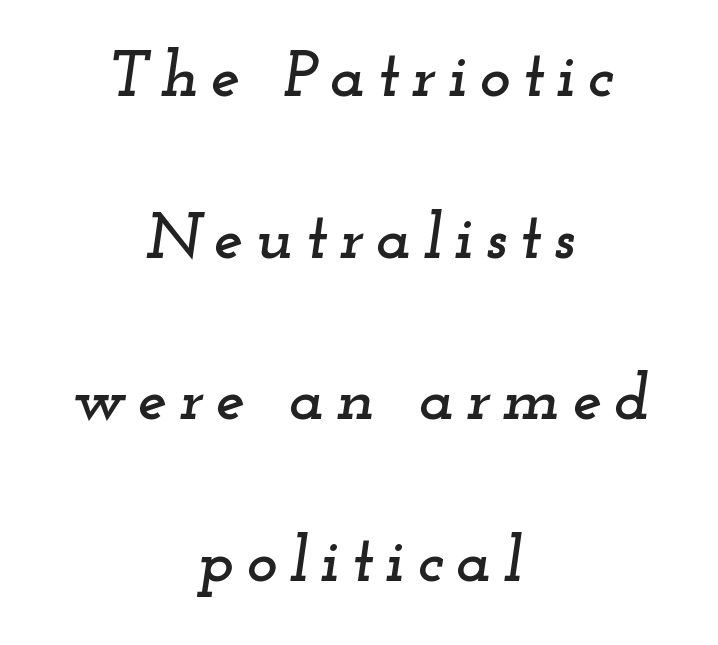
The image shows 66 px wide serif type, italic (leaning right); set centered, loose line spacing (2.45x), not underlined; low stroke contrast and a small x-height.
